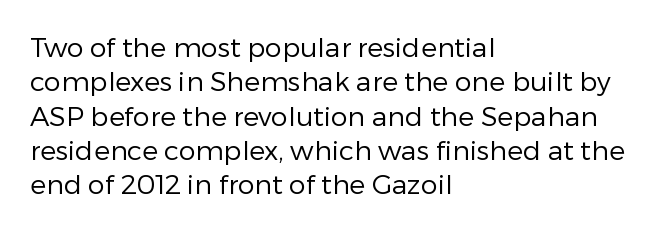
The image shows 27 px text type, upright; set left-aligned, normal line spacing (1.27x), normal letter spacing, not underlined.
